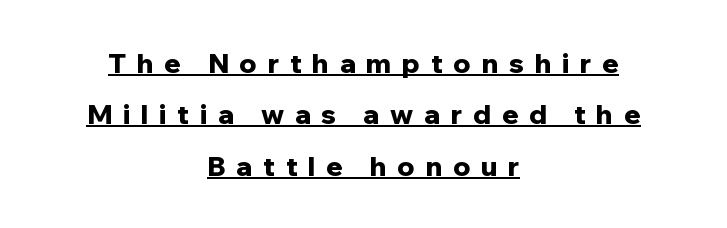
{"italic": "no", "bold": "yes", "underline": "yes", "align": "center", "line_spacing": "loose", "line_spacing_ratio": 1.9, "letter_spacing": "wide", "letter_spacing_em": 0.4, "glyph_px": 27}
